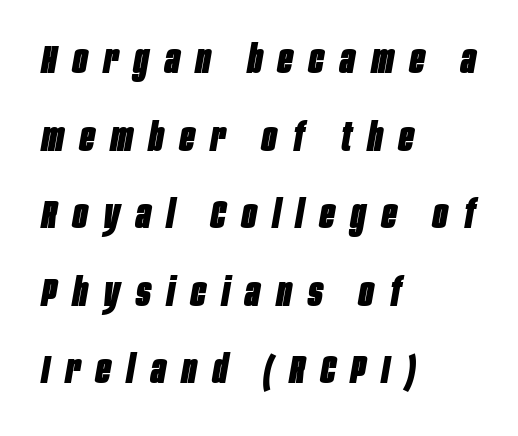
Q: Is the text bold? A: Yes.
Q: Is the text italic (slanted)? A: Yes, it leans right by about 10 degrees.
Q: Is the text underlined? A: No.
Q: How is the paragraph aligned? A: Left-aligned.
Q: Is the spacing between letters normal or unusually wide? A: Unusually wide.
Q: Is the spacing between lines tight, normal or loose? A: Loose.
Q: Width (condensed, normal, or wide)? A: Condensed.
Q: Stroke contrast? A: Low.
Q: x-height? A: Large.
Q: Monospaced? A: No.
